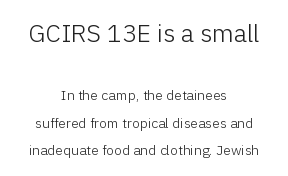
Q: Is the text bold? A: No.
Q: Is the text italic (slanted)? A: No, it is upright.
Q: Is the text underlined? A: No.
Q: How is the paragraph aligned? A: Centered.
Q: Is the spacing between letters normal or unusually wide? A: Normal.
Q: Is the spacing between lines tight, normal or loose? A: Loose.
Q: Which block of text is set in a larger size, the first (top) or the second (bottom)? A: The first (top) one.
